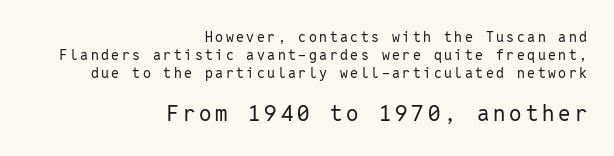
The image shows 22 px text type, upright; set right-aligned, normal line spacing (1.28x), not underlined; the second (bottom) block is 1.57x larger.
